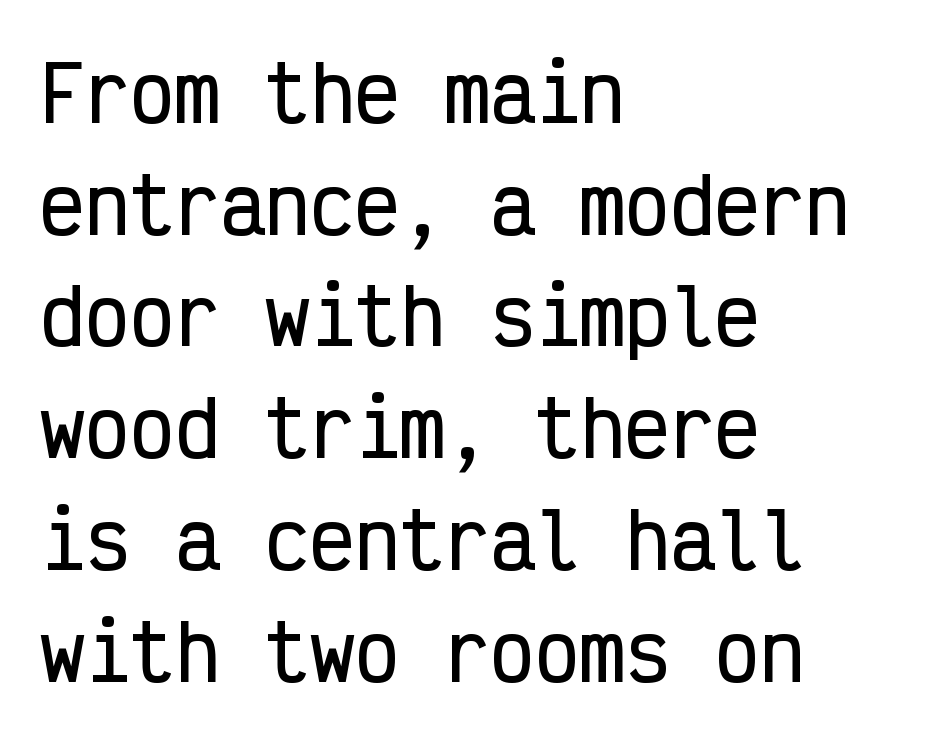
{"serif": "no", "italic": "no", "width": "condensed", "stroke_contrast": "low", "x_height": "medium", "monospaced": "yes", "underline": "no", "align": "left", "line_spacing": "normal", "line_spacing_ratio": 1.49, "letter_spacing": "normal", "letter_spacing_em": 0.0, "glyph_px": 75}
